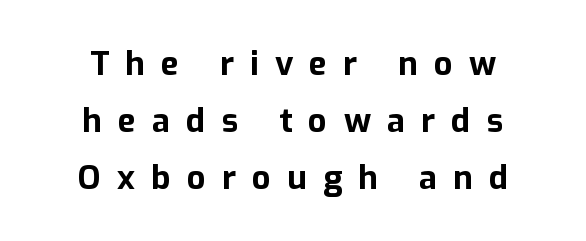
The image shows 33 px bold sans-serif type, upright; set centered, line spacing 1.72x, unusually wide letter spacing (+0.49 em), not underlined; low stroke contrast and a medium x-height.
